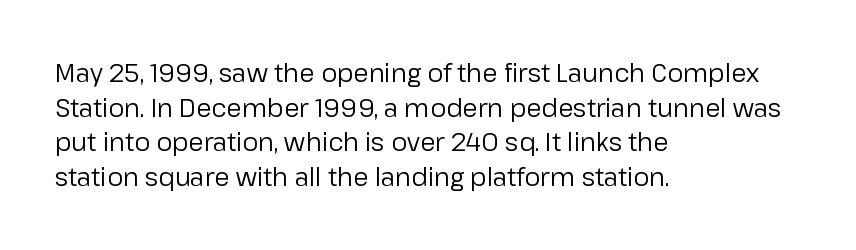
{"italic": "no", "bold": "no", "underline": "no", "align": "left", "line_spacing": "normal", "line_spacing_ratio": 1.39, "letter_spacing": "normal", "letter_spacing_em": 0.0, "glyph_px": 25}
